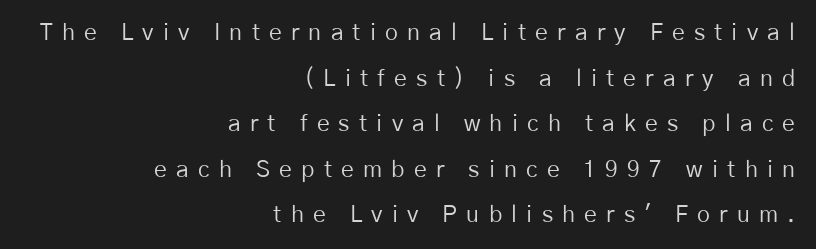
The image shows 23 px text type, upright; set right-aligned, loose line spacing (1.98x), unusually wide letter spacing (+0.4 em), not underlined.
